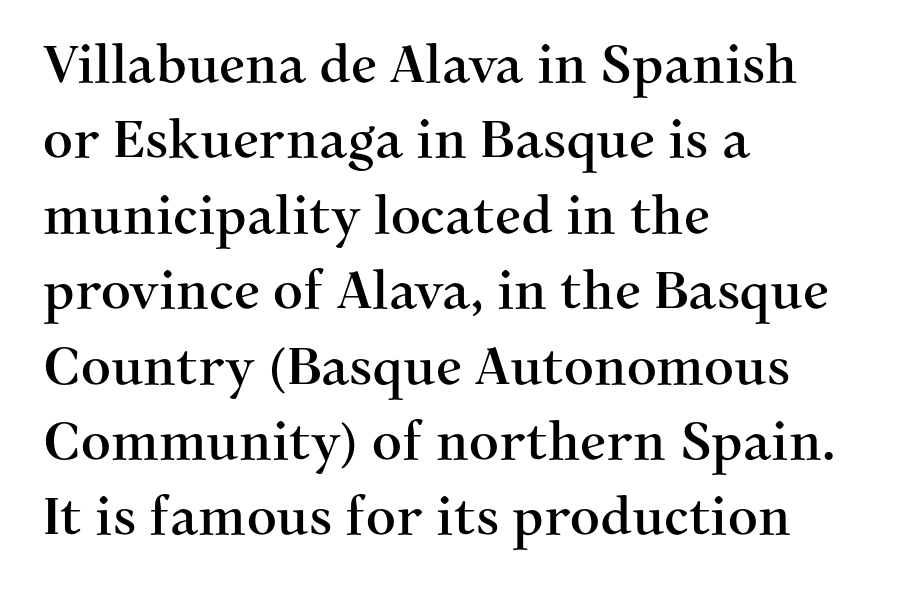
Q: Is the text italic (slanted)? A: No, it is upright.
Q: Is the typeface a serif or a sans-serif typeface? A: Serif.
Q: Is the text underlined? A: No.
Q: How is the paragraph aligned? A: Left-aligned.
Q: Is the spacing between letters normal or unusually wide? A: Normal.
Q: Is the spacing between lines tight, normal or loose? A: Normal.
Q: Width (condensed, normal, or wide)? A: Normal.
Q: Stroke contrast? A: Medium.
Q: x-height? A: Medium.
Q: Monospaced? A: No.
